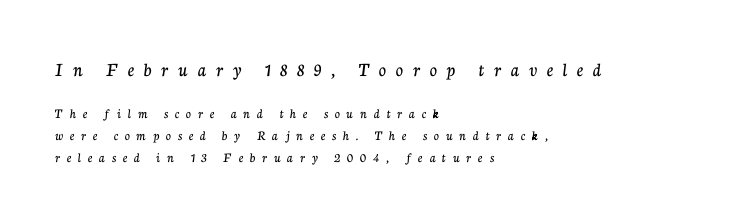
The image shows 20 px text type; set left-aligned, normal line spacing (1.58x), unusually wide letter spacing (+0.49 em), not underlined; the first (top) block is 1.43x larger.
